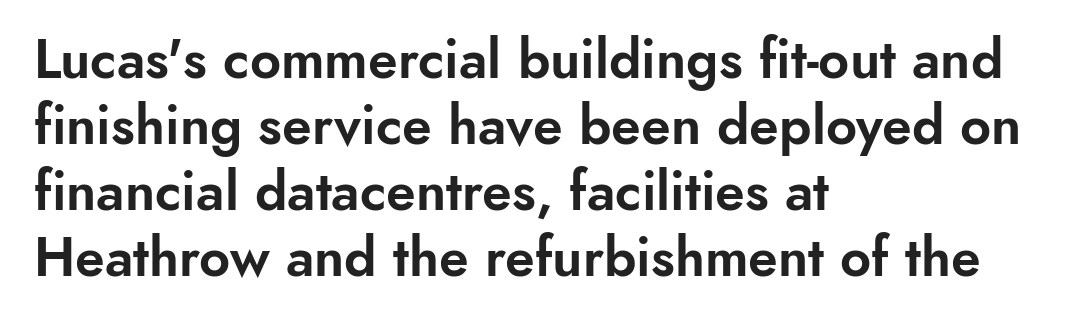
Q: Is the text italic (slanted)? A: No, it is upright.
Q: Is the typeface a serif or a sans-serif typeface? A: Sans-serif.
Q: Is the text underlined? A: No.
Q: How is the paragraph aligned? A: Left-aligned.
Q: Is the spacing between letters normal or unusually wide? A: Normal.
Q: Width (condensed, normal, or wide)? A: Normal.
Q: Stroke contrast? A: Low.
Q: x-height? A: Small.
Q: Monospaced? A: No.
